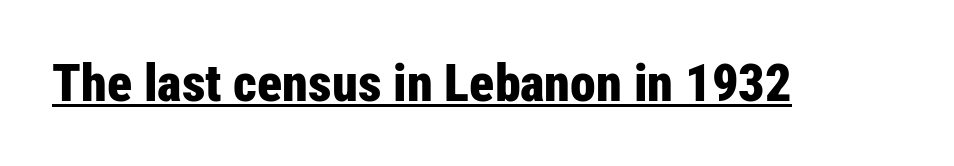
{"serif": "no", "italic": "no", "bold": "yes", "weight": "bold", "width": "condensed", "stroke_contrast": "low", "x_height": "medium", "monospaced": "no", "underline": "yes", "letter_spacing": "normal", "letter_spacing_em": 0.0, "glyph_px": 52}
